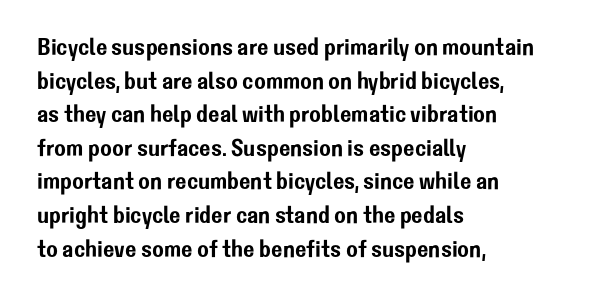
Q: Is the text italic (slanted)? A: No, it is upright.
Q: Is the text underlined? A: No.
Q: How is the paragraph aligned? A: Left-aligned.
Q: Is the spacing between letters normal or unusually wide? A: Normal.
Q: Is the spacing between lines tight, normal or loose? A: Normal.
